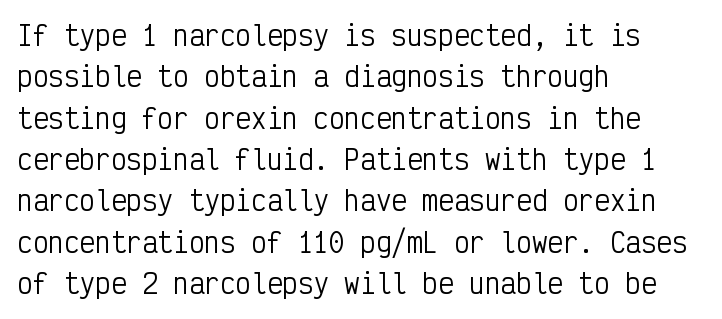
Q: Is the text bold? A: No.
Q: Is the text italic (slanted)? A: No, it is upright.
Q: Is the text underlined? A: No.
Q: How is the paragraph aligned? A: Left-aligned.
Q: Is the spacing between letters normal or unusually wide? A: Normal.
Q: Is the spacing between lines tight, normal or loose? A: Normal.
